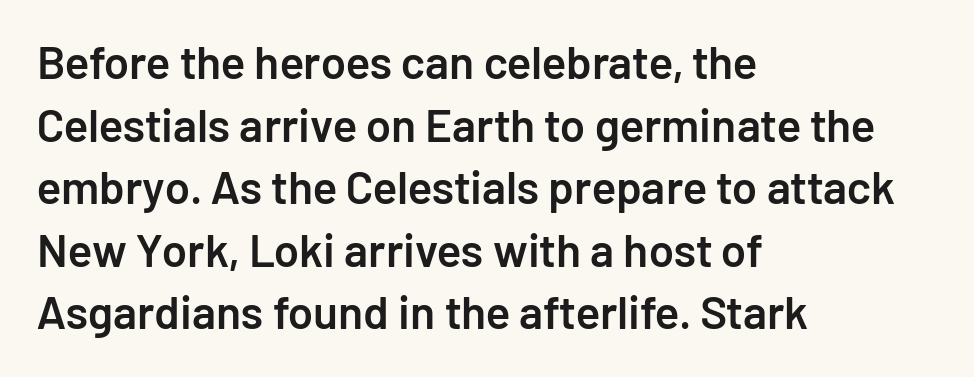
Q: Is the text bold? A: Semi-bold.
Q: Is the text italic (slanted)? A: No, it is upright.
Q: Is the typeface a serif or a sans-serif typeface? A: Sans-serif.
Q: Is the text underlined? A: No.
Q: How is the paragraph aligned? A: Left-aligned.
Q: Is the spacing between letters normal or unusually wide? A: Normal.
Q: Is the spacing between lines tight, normal or loose? A: Normal.
Q: Width (condensed, normal, or wide)? A: Normal.
Q: Stroke contrast? A: Low.
Q: x-height? A: Medium.
Q: Monospaced? A: No.
